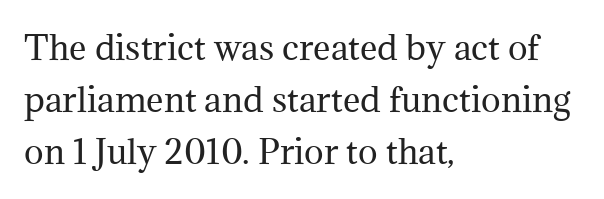
The image shows 33 px regular-weight serif type, upright; set left-aligned, normal line spacing (1.58x), normal letter spacing, not underlined; medium stroke contrast and a medium x-height.
